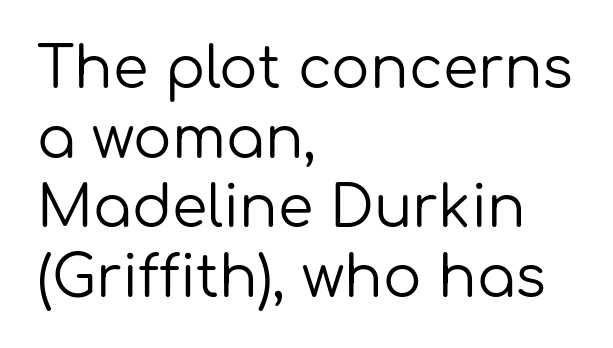
{"serif": "no", "italic": "no", "bold": "no", "weight": "regular", "width": "normal", "stroke_contrast": "low", "x_height": "medium", "monospaced": "no", "underline": "no", "align": "left", "line_spacing_ratio": 1.22, "letter_spacing": "normal", "letter_spacing_em": 0.0, "glyph_px": 57}
